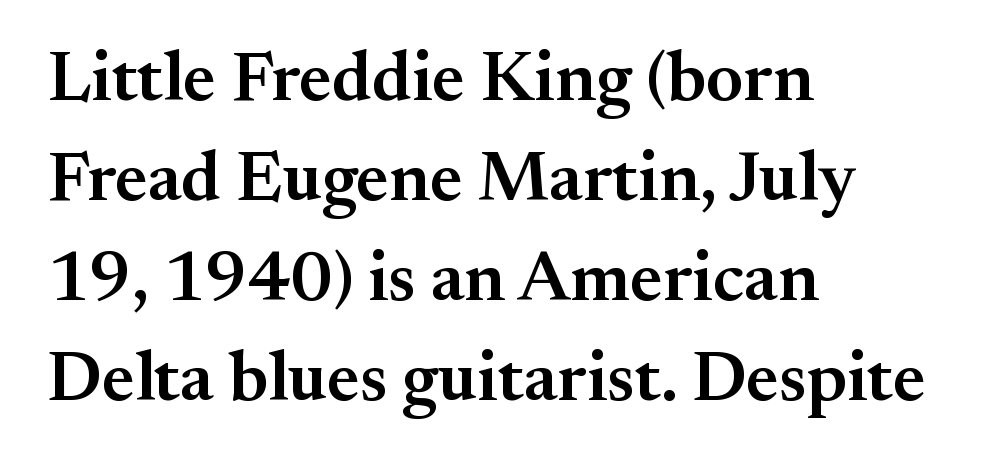
Q: Is the text bold? A: Semi-bold.
Q: Is the text italic (slanted)? A: No, it is upright.
Q: Is the typeface a serif or a sans-serif typeface? A: Serif.
Q: Is the text underlined? A: No.
Q: How is the paragraph aligned? A: Left-aligned.
Q: Is the spacing between letters normal or unusually wide? A: Normal.
Q: Is the spacing between lines tight, normal or loose? A: Normal.
Q: Width (condensed, normal, or wide)? A: Normal.
Q: Stroke contrast? A: Medium.
Q: x-height? A: Small.
Q: Monospaced? A: No.
